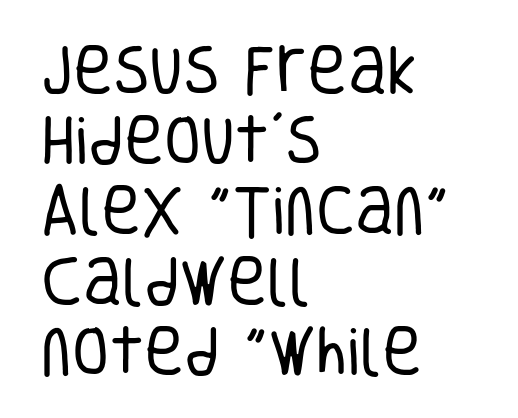
Line beginnings align vertically; line endings do not. These glyphs show unthickened strokes, regular width or finer. Quick note: underline off. Leading matches the norm, producing a regular column.
